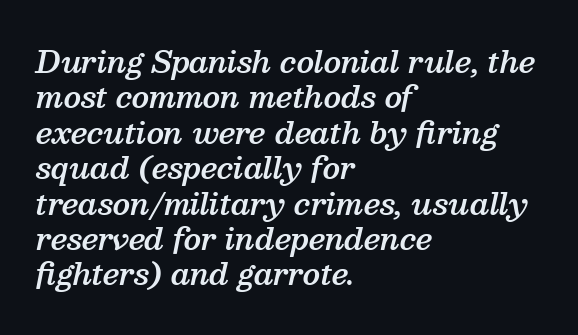
{"serif": "yes", "italic": "yes", "lean": "right", "slant_degrees": 13, "bold": "semi", "weight": "semibold", "width": "normal", "stroke_contrast": "medium", "x_height": "medium", "monospaced": "no", "underline": "no", "align": "left", "line_spacing_ratio": 1.22, "letter_spacing": "normal", "letter_spacing_em": 0.0, "glyph_px": 29}
